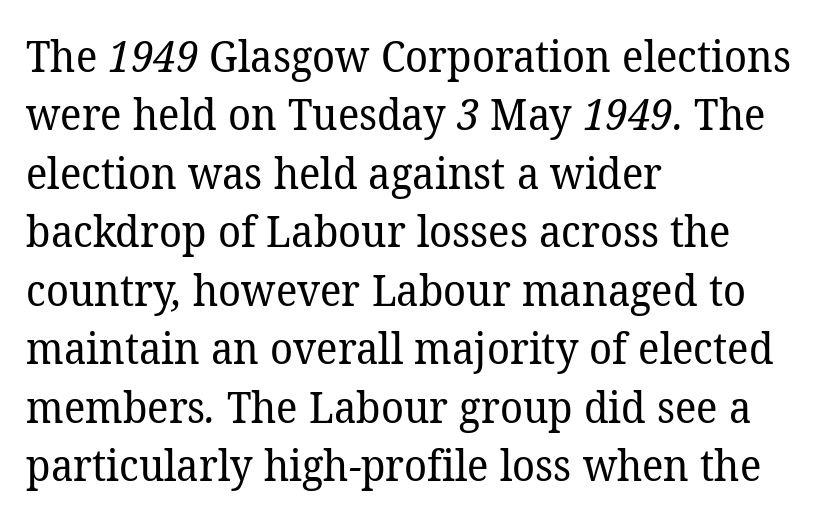
The image shows 43 px regular-weight serif type; set left-aligned, normal line spacing (1.36x), normal letter spacing, not underlined; low stroke contrast and a medium x-height.
